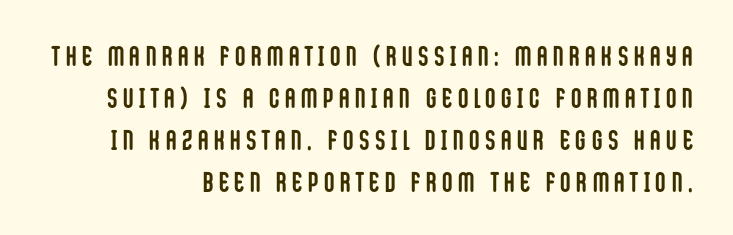
{"serif": "no", "italic": "no", "bold": "yes", "weight": "semibold", "width": "condensed", "stroke_contrast": "low", "x_height": "large", "monospaced": "no", "underline": "no", "align": "right", "line_spacing": "normal", "line_spacing_ratio": 1.5, "letter_spacing": "wide", "letter_spacing_em": 0.21, "glyph_px": 28}
